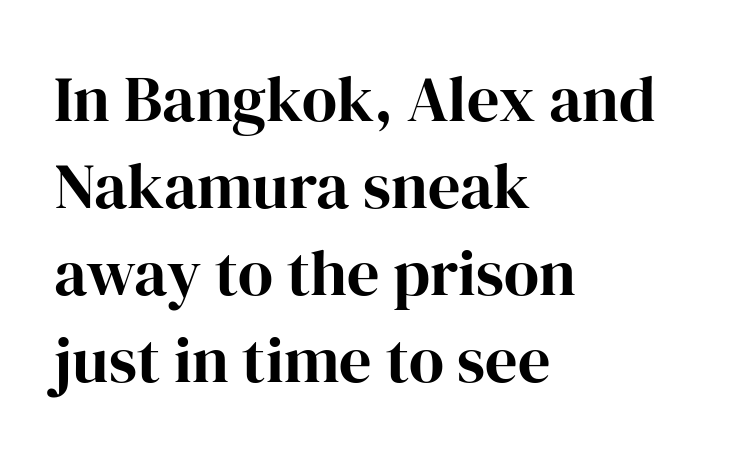
{"serif": "yes", "italic": "no", "bold": "yes", "weight": "bold", "width": "normal", "stroke_contrast": "high", "x_height": "medium", "monospaced": "no", "underline": "no", "align": "left", "line_spacing": "normal", "line_spacing_ratio": 1.36, "letter_spacing": "normal", "letter_spacing_em": 0.0, "glyph_px": 64}
